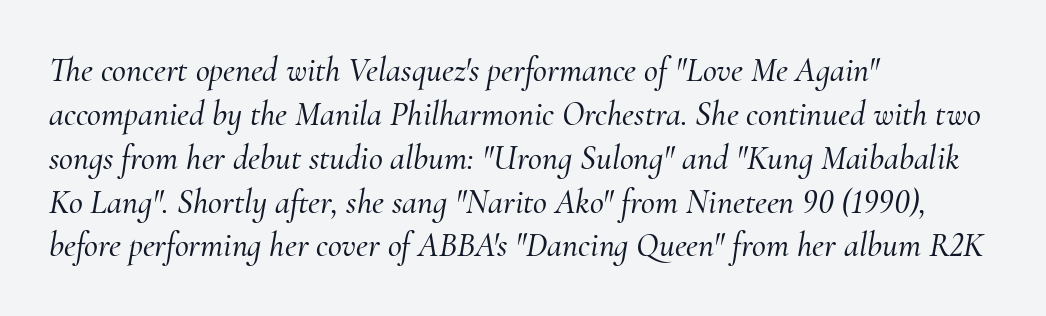
{"serif": "yes", "italic": "yes", "lean": "right", "slant_degrees": 10, "width": "normal", "stroke_contrast": "medium", "x_height": "small", "monospaced": "no", "underline": "no", "align": "left", "line_spacing": "normal", "line_spacing_ratio": 1.29, "letter_spacing": "normal", "letter_spacing_em": 0.0, "glyph_px": 34}
